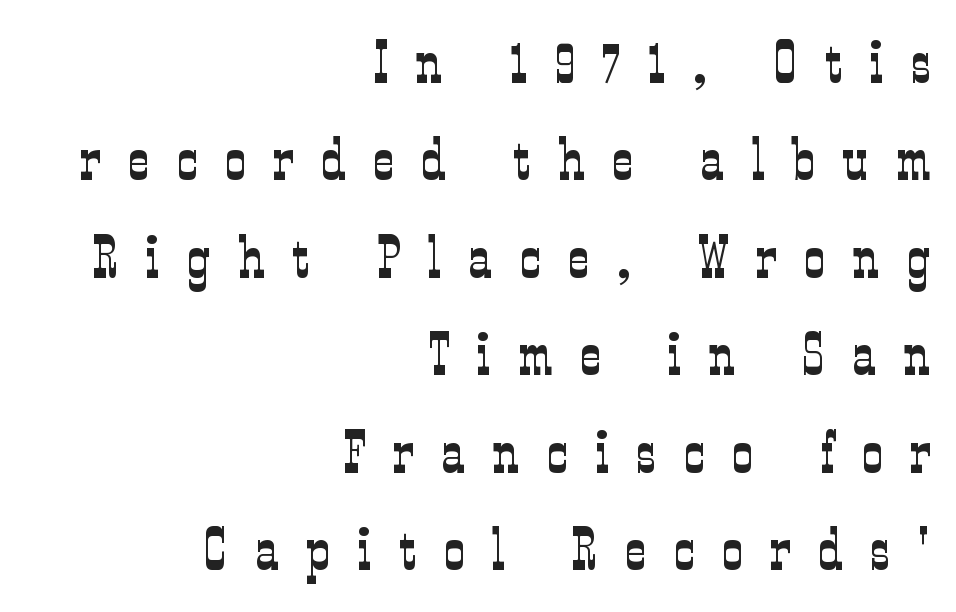
{"serif": "yes", "italic": "no", "bold": "no", "weight": "light", "width": "condensed", "stroke_contrast": "low", "x_height": "medium", "monospaced": "no", "underline": "no", "align": "right", "line_spacing": "normal", "line_spacing_ratio": 1.68, "letter_spacing": "wide", "letter_spacing_em": 0.48, "glyph_px": 58}
